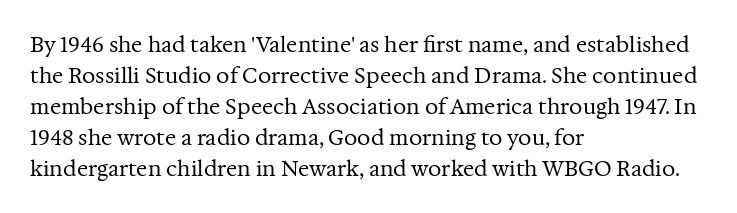
No chunkiness to these letters — they're not bold. The area under the type is left untouched. This rendering uses left alignment, leaving the right contour irregular. The font's upright variant was chosen for this text. Compared with typical body copy, the letter spacing here is the same.
